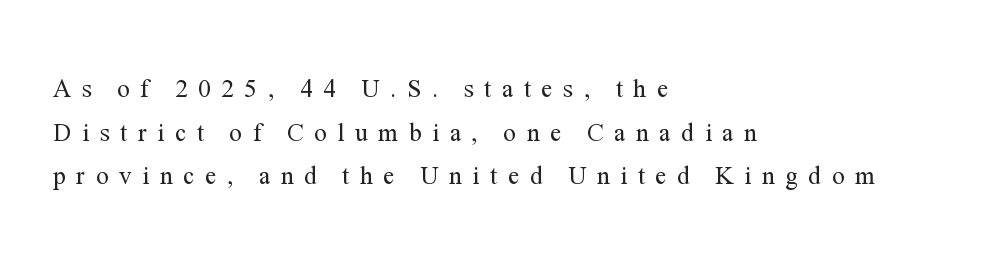
The image shows 25 px text type, upright; set left-aligned, line spacing 1.75x, unusually wide letter spacing (+0.43 em), not underlined.
